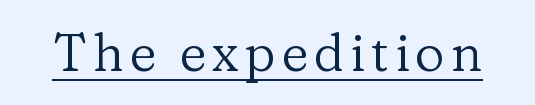
The image shows 52 px regular-weight serif type, upright; set underlined; low stroke contrast and a medium x-height.
